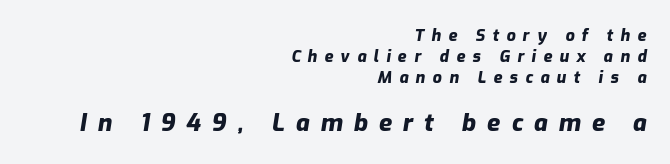
{"italic": "yes", "lean": "right", "slant_degrees": 9, "bold": "yes", "underline": "no", "align": "right", "line_spacing": "normal", "line_spacing_ratio": 1.31, "letter_spacing": "wide", "letter_spacing_em": 0.46, "larger_block": "second", "size_ratio": 1.5, "glyph_px": 24}
